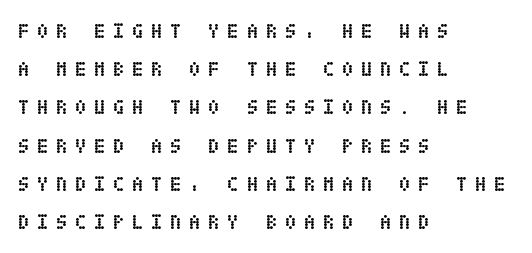
Q: Is the text bold? A: Yes.
Q: Is the text italic (slanted)? A: No, it is upright.
Q: Is the text underlined? A: No.
Q: How is the paragraph aligned? A: Left-aligned.
Q: Is the spacing between letters normal or unusually wide? A: Unusually wide.
